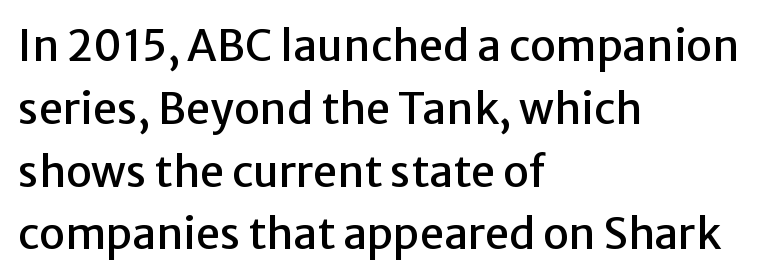
Just letters on the line, the space beneath them empty. Which margin do the lines hug? The left one — the right edge is uneven. A roman cut, with each character standing at attention. Character widths vary here, with narrow letters taking less room than wide ones.
